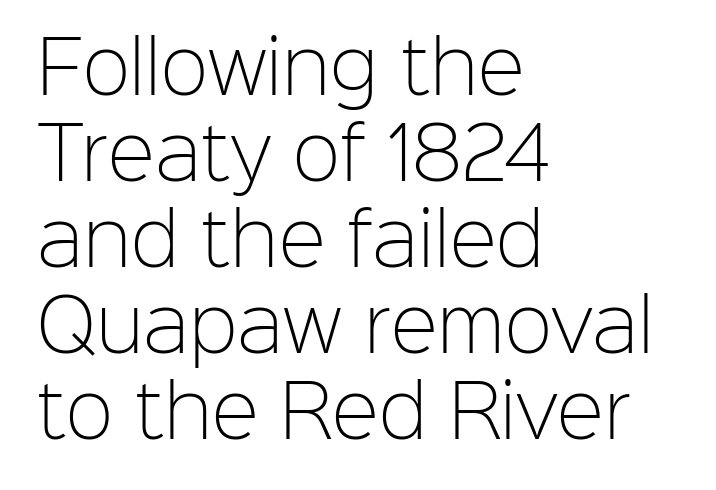
The image shows 71 px light sans-serif type, upright; set left-aligned, line spacing 1.21x, normal letter spacing, not underlined; low stroke contrast and a medium x-height.
